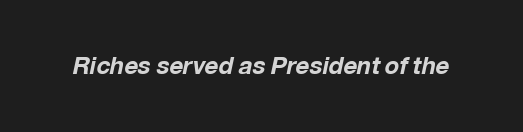
{"italic": "yes", "lean": "right", "slant_degrees": 12, "bold": "yes", "underline": "no", "letter_spacing": "normal", "letter_spacing_em": 0.0, "glyph_px": 24}
